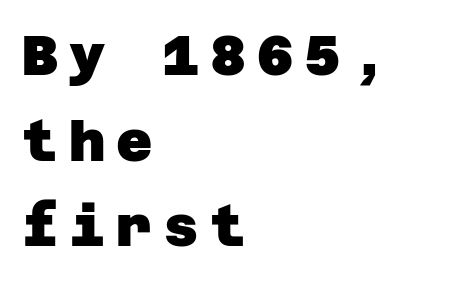
{"serif": "no", "bold": "yes", "weight": "heavy", "width": "normal", "stroke_contrast": "low", "x_height": "large", "underline": "no", "align": "left", "line_spacing": "normal", "line_spacing_ratio": 1.53, "glyph_px": 56}
